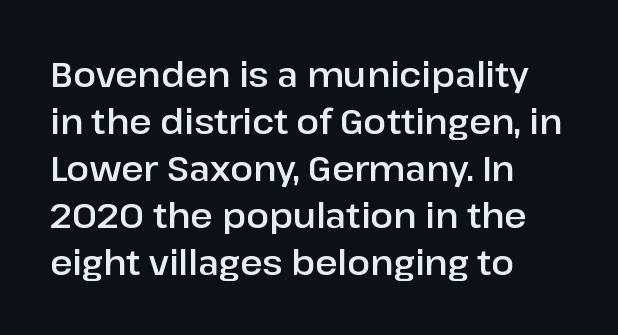
{"serif": "no", "italic": "no", "width": "normal", "stroke_contrast": "low", "x_height": "medium", "monospaced": "no", "underline": "no", "align": "left", "line_spacing": "normal", "line_spacing_ratio": 1.38, "letter_spacing": "normal", "letter_spacing_em": 0.0, "glyph_px": 34}
